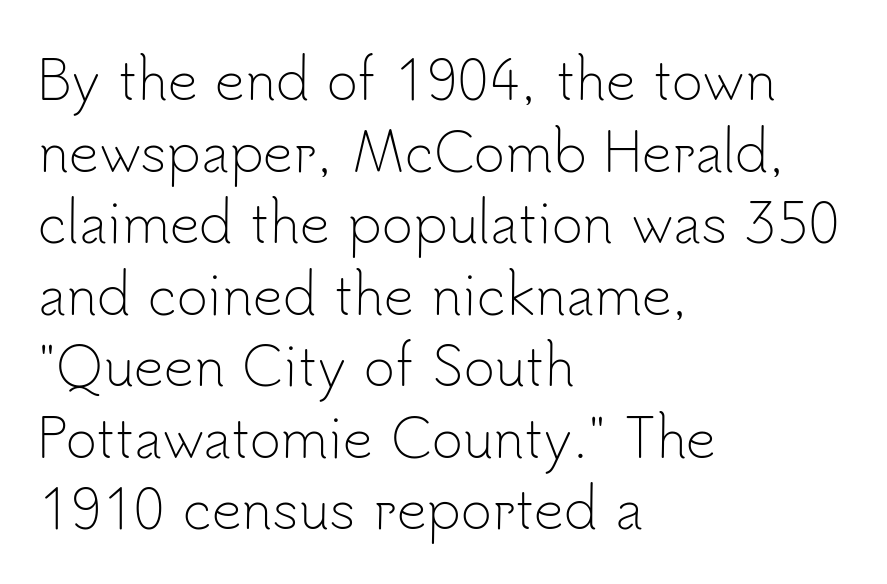
{"serif": "no", "italic": "no", "bold": "no", "weight": "light", "width": "normal", "stroke_contrast": "low", "x_height": "small", "monospaced": "no", "underline": "no", "align": "left", "line_spacing": "normal", "line_spacing_ratio": 1.35, "letter_spacing": "normal", "letter_spacing_em": 0.0, "glyph_px": 53}
